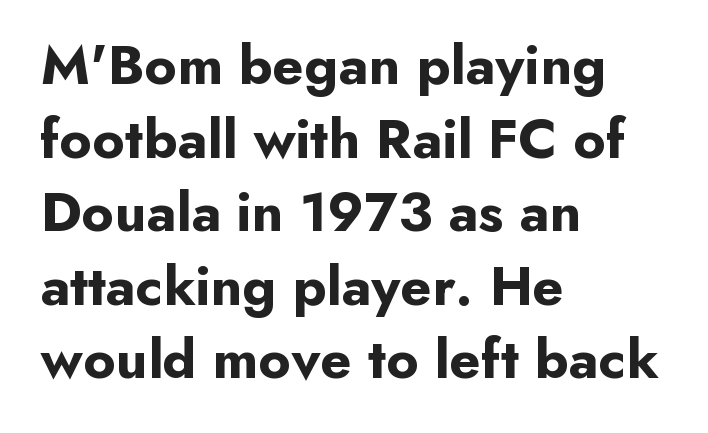
Posture: upright roman. The passage shown is typed in a proportional face where columns would drift. The letters are bold, with thick, heavy strokes. Notice how descenders clear the ascenders below comfortably — that's standard leading.
